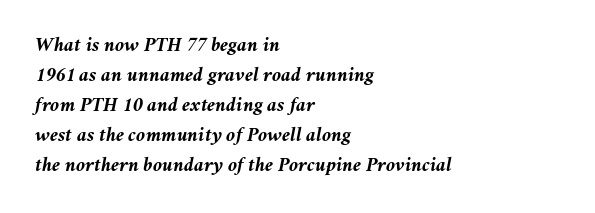
Q: Is the text bold? A: Yes.
Q: Is the text italic (slanted)? A: Yes, it leans right by about 11 degrees.
Q: Is the text underlined? A: No.
Q: How is the paragraph aligned? A: Left-aligned.
Q: Is the spacing between letters normal or unusually wide? A: Normal.
Q: Is the spacing between lines tight, normal or loose? A: Normal.
